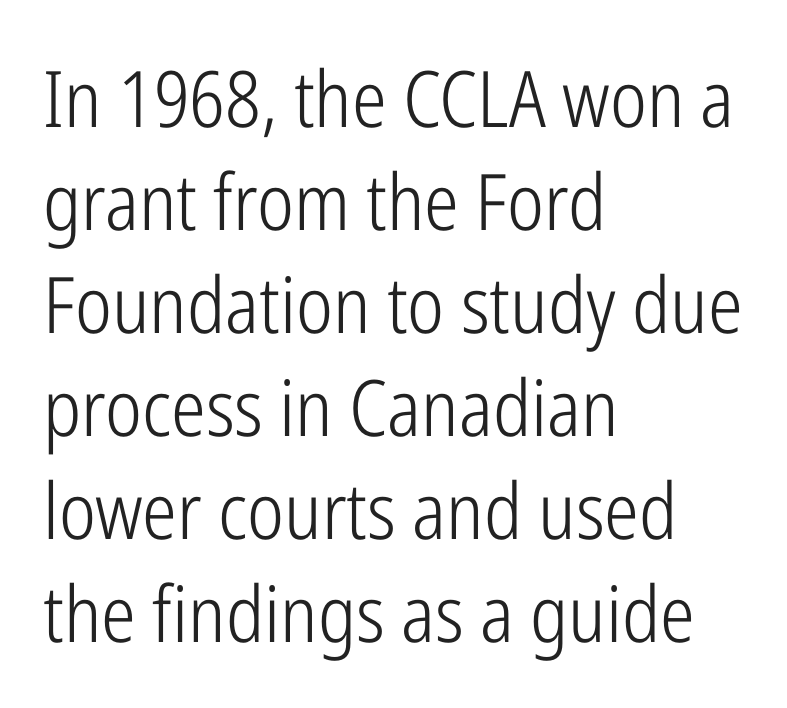
{"serif": "no", "italic": "no", "bold": "no", "weight": "light", "width": "condensed", "stroke_contrast": "low", "x_height": "medium", "monospaced": "no", "underline": "no", "align": "left", "line_spacing": "normal", "line_spacing_ratio": 1.32, "letter_spacing": "normal", "letter_spacing_em": 0.0, "glyph_px": 78}
